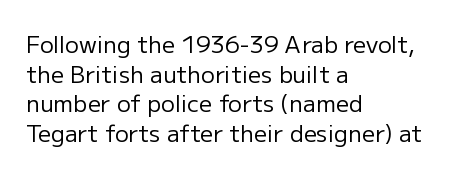
{"italic": "no", "bold": "no", "underline": "no", "align": "left", "line_spacing": "normal", "line_spacing_ratio": 1.29, "letter_spacing": "normal", "letter_spacing_em": 0.0, "glyph_px": 23}
